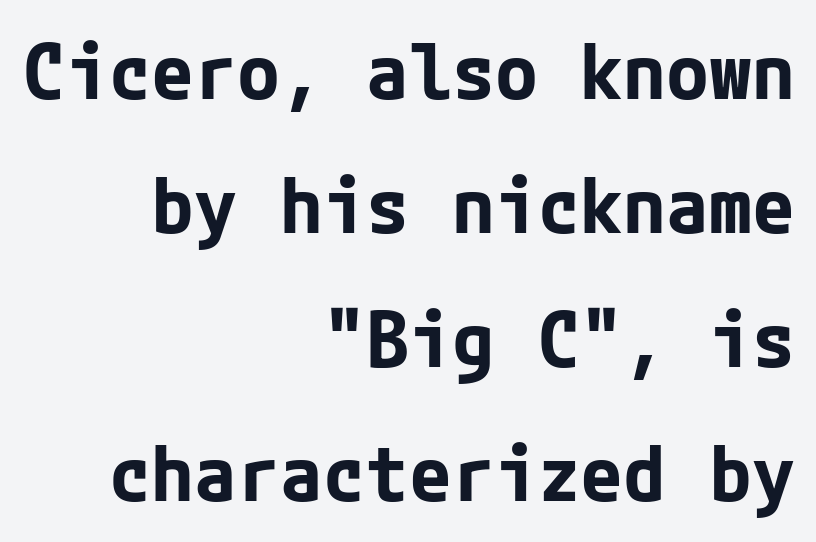
{"serif": "no", "italic": "no", "bold": "yes", "weight": "bold", "width": "normal", "stroke_contrast": "low", "x_height": "medium", "underline": "no", "align": "right", "line_spacing_ratio": 1.72, "letter_spacing": "normal", "letter_spacing_em": 0.0, "glyph_px": 78}
